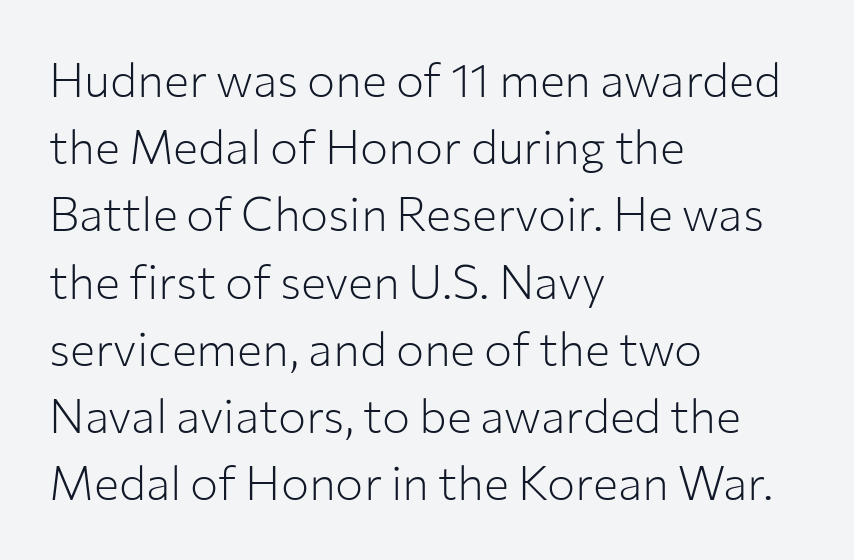
Q: Is the text bold? A: No.
Q: Is the text italic (slanted)? A: No, it is upright.
Q: Is the typeface a serif or a sans-serif typeface? A: Sans-serif.
Q: Is the text underlined? A: No.
Q: How is the paragraph aligned? A: Left-aligned.
Q: Is the spacing between letters normal or unusually wide? A: Normal.
Q: Is the spacing between lines tight, normal or loose? A: Normal.
Q: Width (condensed, normal, or wide)? A: Normal.
Q: Stroke contrast? A: Low.
Q: x-height? A: Medium.
Q: Monospaced? A: No.
